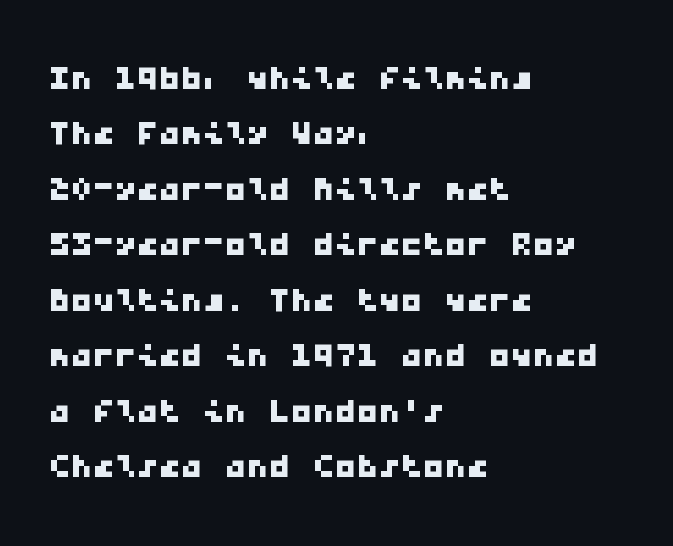
Letter spacing: default. The font family rendered here belongs to the sans-serif group. The area under the type is left untouched. Reading down the column, the eye jumps a familiar distance to each next line.
